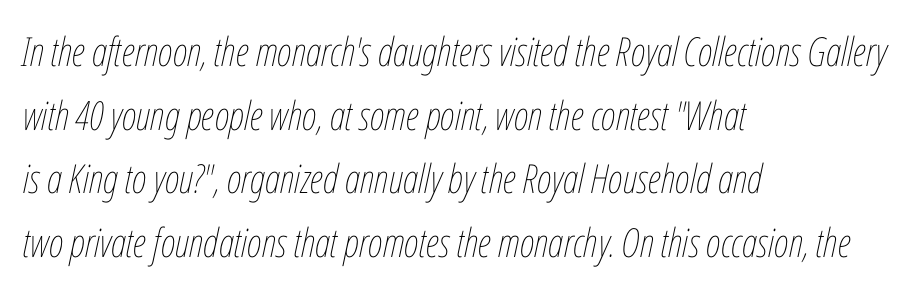
Q: Is the text bold? A: No.
Q: Is the text italic (slanted)? A: Yes, it leans right by about 12 degrees.
Q: Is the text underlined? A: No.
Q: How is the paragraph aligned? A: Left-aligned.
Q: Is the spacing between letters normal or unusually wide? A: Normal.
Q: Is the spacing between lines tight, normal or loose? A: Normal.
Q: Width (condensed, normal, or wide)? A: Condensed.
Q: Stroke contrast? A: Low.
Q: x-height? A: Medium.
Q: Monospaced? A: No.
